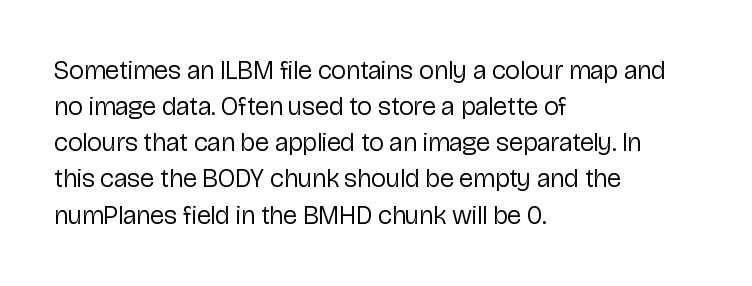
Teacher's note: observe the even left margin — that is flush-left alignment. Students, note that the glyphs here touch the page at normal intervals. Do the letters lean? They stand straight. Descenders hang freely into open space. Stem width sits at or under what a default text font uses.
